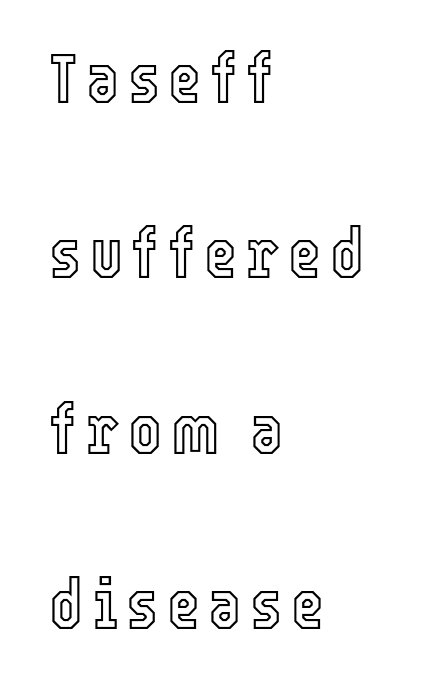
Q: Is the text italic (slanted)? A: No, it is upright.
Q: Is the text underlined? A: No.
Q: How is the paragraph aligned? A: Left-aligned.
Q: Is the spacing between lines tight, normal or loose? A: Loose.
Q: Width (condensed, normal, or wide)? A: Condensed.
Q: x-height? A: Medium.
Q: Monospaced? A: No.
